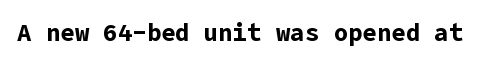
What stands out about the letter spacing? Nothing — it is the standard amount. Upright lettering throughout. Bold? Absolutely — the strokes are thick and heavy. The glyphs are unaccompanied by any horizontal stroke below them.
